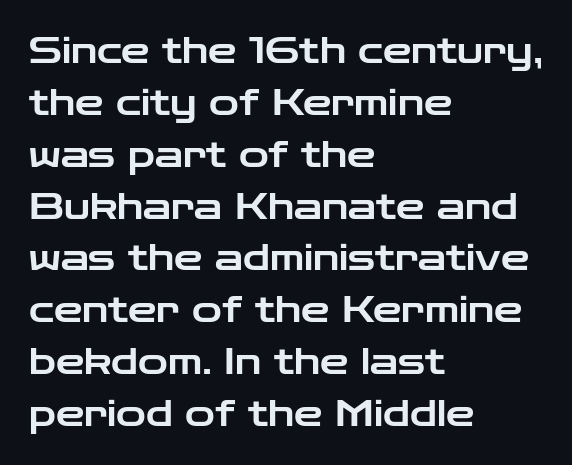
The image shows 36 px wide sans-serif type, upright; set left-aligned, normal line spacing (1.44x), normal letter spacing, not underlined; low stroke contrast and a medium x-height.
